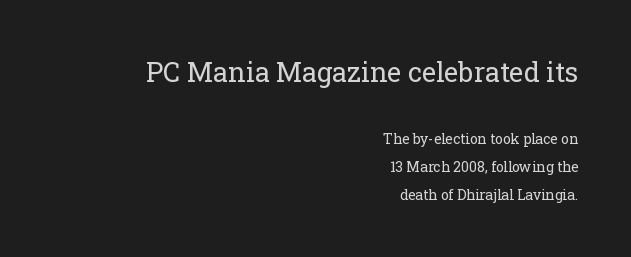
Q: Is the text bold? A: No.
Q: Is the text italic (slanted)? A: No, it is upright.
Q: Is the text underlined? A: No.
Q: How is the paragraph aligned? A: Right-aligned.
Q: Is the spacing between letters normal or unusually wide? A: Normal.
Q: Is the spacing between lines tight, normal or loose? A: Loose.
Q: Which block of text is set in a larger size, the first (top) or the second (bottom)? A: The first (top) one.
